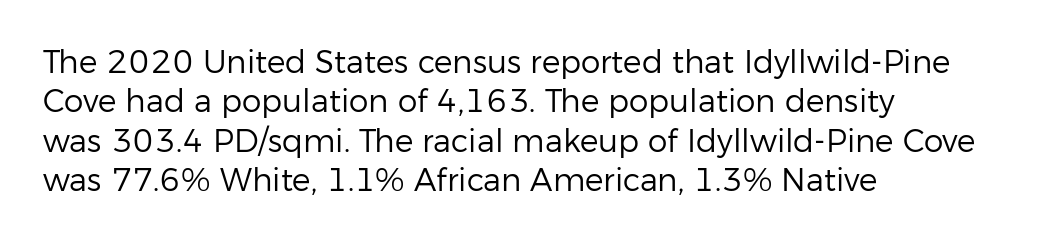
The font is comparable to plain body text, perhaps lighter. Do the characters align in a grid? No, the font is proportional. Every row of glyphs begins at an identical x-position on the left. Successive baselines arrive at the customary interval. The horizontal fit of the characters is conventional and even. Unlike a traditional serif, this face leaves its strokes unadorned.
